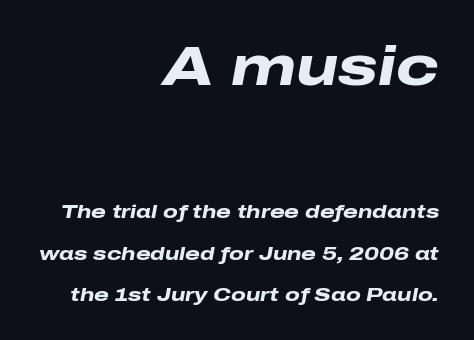
Q: Is the text bold? A: Yes.
Q: Is the text italic (slanted)? A: Yes, it leans right by about 10 degrees.
Q: Is the text underlined? A: No.
Q: How is the paragraph aligned? A: Right-aligned.
Q: Is the spacing between letters normal or unusually wide? A: Normal.
Q: Is the spacing between lines tight, normal or loose? A: Loose.
Q: Which block of text is set in a larger size, the first (top) or the second (bottom)? A: The first (top) one.
Q: Width (condensed, normal, or wide)? A: Wide.
Q: Stroke contrast? A: Low.
Q: x-height? A: Medium.
Q: Monospaced? A: No.
